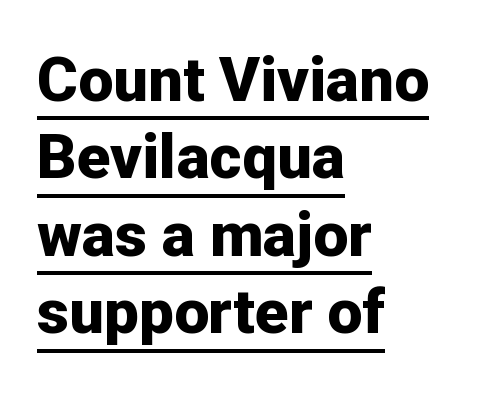
{"serif": "no", "italic": "no", "bold": "yes", "weight": "bold", "width": "normal", "stroke_contrast": "low", "x_height": "medium", "monospaced": "no", "underline": "yes", "align": "left", "line_spacing": "normal", "line_spacing_ratio": 1.25, "letter_spacing": "normal", "letter_spacing_em": 0.0, "glyph_px": 62}
